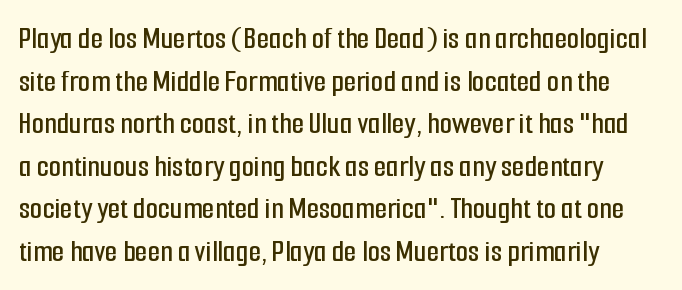
Q: Is the text italic (slanted)? A: No, it is upright.
Q: Is the typeface a serif or a sans-serif typeface? A: Sans-serif.
Q: Is the text underlined? A: No.
Q: Is the spacing between letters normal or unusually wide? A: Normal.
Q: Is the spacing between lines tight, normal or loose? A: Normal.
Q: Width (condensed, normal, or wide)? A: Condensed.
Q: Stroke contrast? A: Low.
Q: x-height? A: Medium.
Q: Monospaced? A: No.
